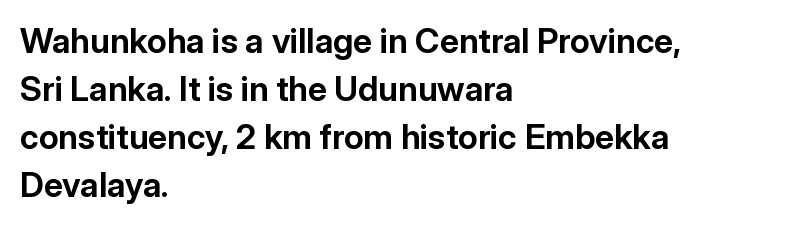
{"serif": "no", "italic": "no", "bold": "yes", "weight": "bold", "width": "normal", "stroke_contrast": "low", "x_height": "medium", "monospaced": "no", "underline": "no", "align": "left", "line_spacing": "normal", "line_spacing_ratio": 1.41, "letter_spacing": "normal", "letter_spacing_em": 0.0, "glyph_px": 34}
